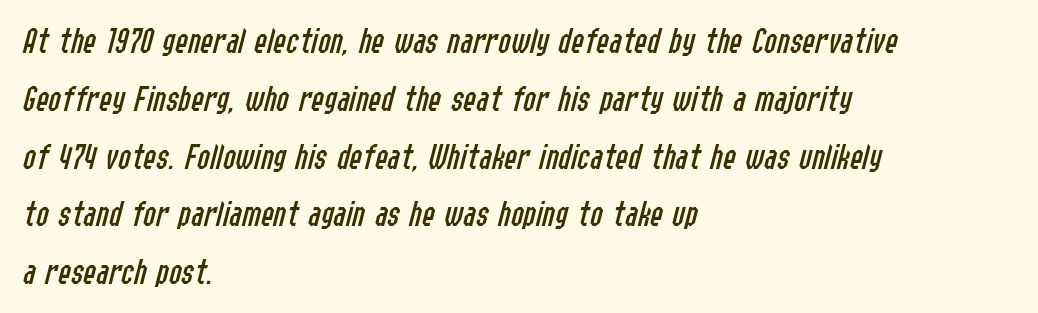
Weight class: somewhere from thin through regular. Compared with ordinary roman type, these characters are visibly tilted. The rendering uses a moderate line-height, typical for paragraphs. Think of a printed novel: that variable character pitch is what you see here. The setting favours the left margin, as ordinary paragraphs usually do.
